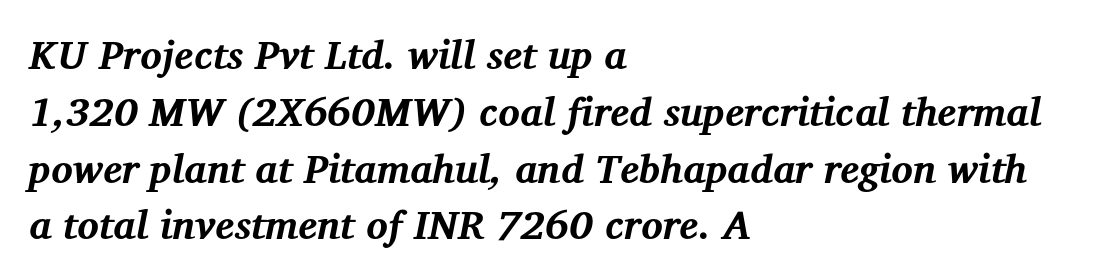
The image shows 40 px bold serif type, italic (leaning right); set left-aligned, normal line spacing (1.42x), normal letter spacing, not underlined; medium stroke contrast and a medium x-height.
